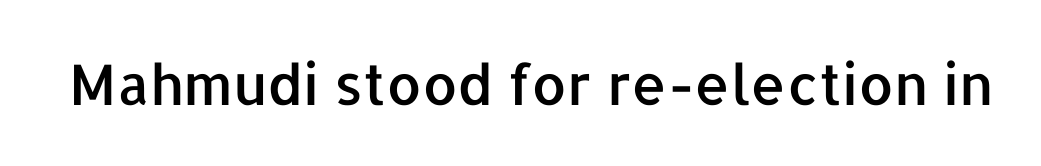
{"serif": "no", "italic": "no", "width": "normal", "stroke_contrast": "low", "x_height": "medium", "monospaced": "no", "underline": "no", "letter_spacing": "normal", "letter_spacing_em": 0.0, "glyph_px": 56}
